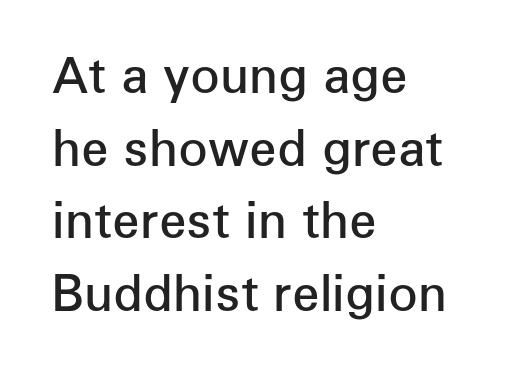
{"serif": "no", "italic": "no", "bold": "semi", "weight": "semibold", "width": "normal", "stroke_contrast": "low", "x_height": "medium", "monospaced": "no", "underline": "no", "align": "left", "line_spacing": "normal", "line_spacing_ratio": 1.48, "letter_spacing": "normal", "letter_spacing_em": 0.0, "glyph_px": 49}
